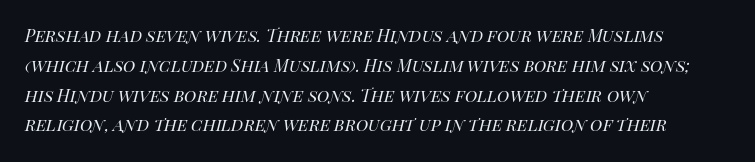
{"italic": "yes", "lean": "right", "slant_degrees": 14, "bold": "no", "underline": "no", "align": "left", "line_spacing": "normal", "line_spacing_ratio": 1.42, "letter_spacing": "normal", "letter_spacing_em": 0.0, "glyph_px": 21}
